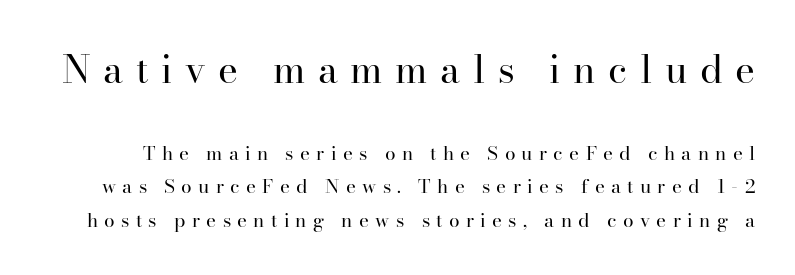
The image shows 38 px regular-weight serif type, upright; set line spacing 1.77x, unusually wide letter spacing (+0.33 em), not underlined; the first (top) block is 2.0x larger; high stroke contrast and a small x-height.
